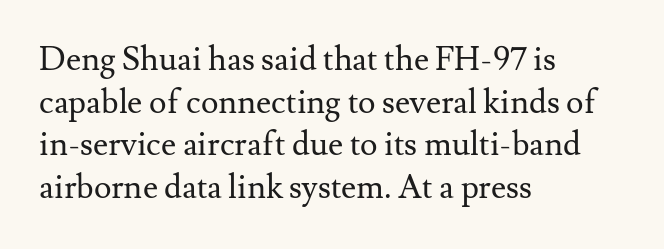
Q: Is the text bold? A: No.
Q: Is the text italic (slanted)? A: No, it is upright.
Q: Is the typeface a serif or a sans-serif typeface? A: Serif.
Q: Is the text underlined? A: No.
Q: How is the paragraph aligned? A: Left-aligned.
Q: Is the spacing between letters normal or unusually wide? A: Normal.
Q: Is the spacing between lines tight, normal or loose? A: Normal.
Q: Width (condensed, normal, or wide)? A: Normal.
Q: Stroke contrast? A: Medium.
Q: x-height? A: Small.
Q: Monospaced? A: No.
